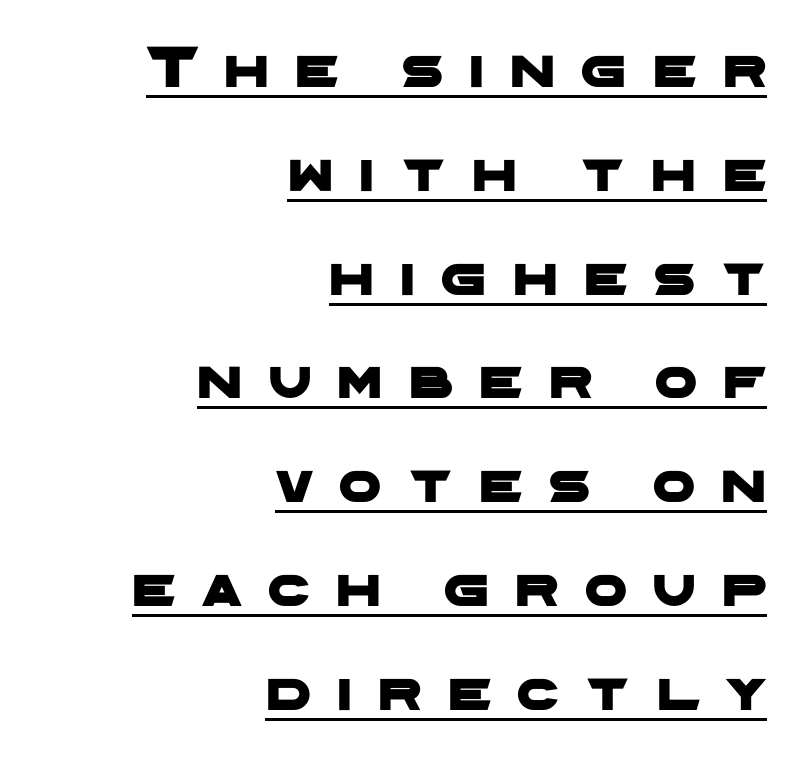
The image shows 60 px wide sans-serif type; set right-aligned, line spacing 1.73x, unusually wide letter spacing (+0.44 em), underlined; low stroke contrast and a medium x-height.
